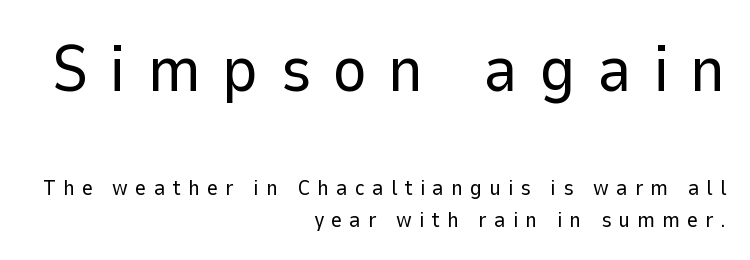
Q: Is the text bold? A: No.
Q: Is the text italic (slanted)? A: No, it is upright.
Q: Is the typeface a serif or a sans-serif typeface? A: Sans-serif.
Q: Is the text underlined? A: No.
Q: How is the paragraph aligned? A: Right-aligned.
Q: Is the spacing between letters normal or unusually wide? A: Unusually wide.
Q: Is the spacing between lines tight, normal or loose? A: Normal.
Q: Which block of text is set in a larger size, the first (top) or the second (bottom)? A: The first (top) one.
Q: Width (condensed, normal, or wide)? A: Normal.
Q: Stroke contrast? A: Low.
Q: x-height? A: Medium.
Q: Monospaced? A: No.
